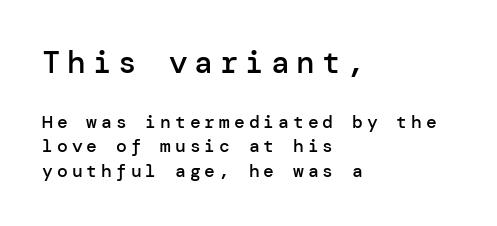
The image shows 31 px semibold sans-serif type, upright; set left-aligned, normal line spacing (1.38x), unusually wide letter spacing (+0.22 em), not underlined; the first (top) block is 1.72x larger; low stroke contrast and a medium x-height.
